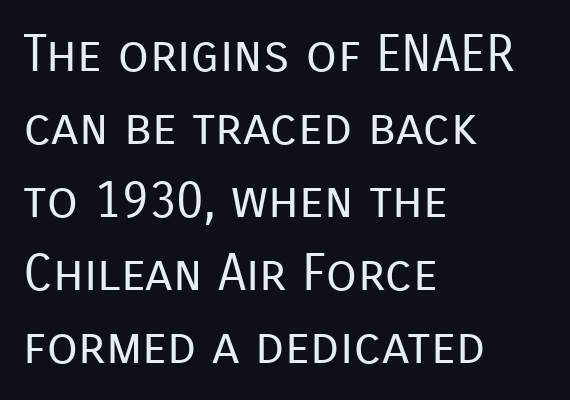
This sample is left-justified, so line endings fall wherever the words run out. Glyph-to-glyph distance matches everyday printed text. Glance below the letters and you will spot only blank space. Leading matches the norm, producing a regular column.
